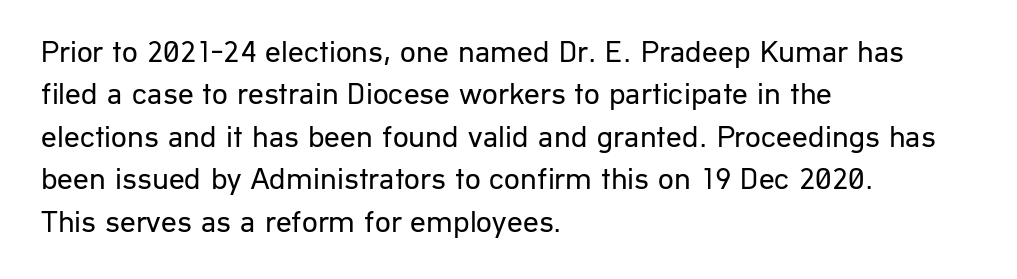
Nope, no serifs anywhere on these letters. Notice how descenders clear the ascenders below comfortably — that's standard leading. Letters have the restrained weight of plain body copy at most. Just letters on the line, the space beneath them empty.
